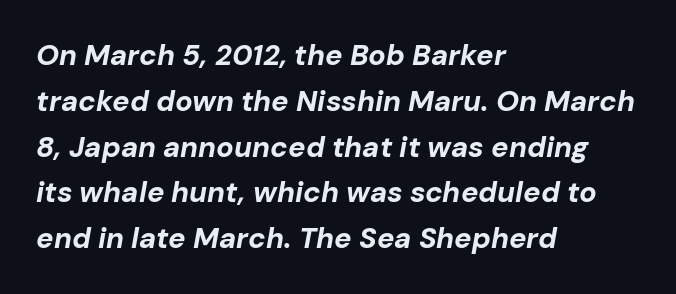
{"italic": "yes", "lean": "right", "slant_degrees": 10, "bold": "yes", "weight": "bold", "width": "normal", "stroke_contrast": "low", "x_height": "medium", "monospaced": "no", "underline": "no", "align": "left", "line_spacing": "normal", "line_spacing_ratio": 1.58, "letter_spacing": "normal", "letter_spacing_em": 0.0, "glyph_px": 29}
